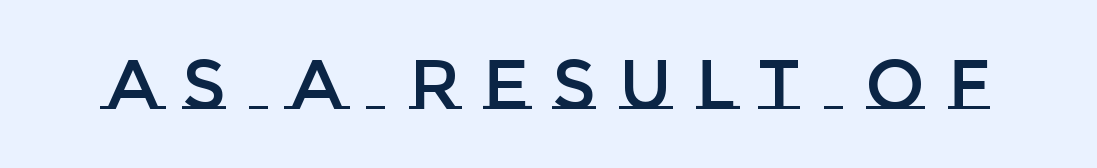
Do the characters align in a grid? No, the font is proportional. The horizontal fit of the characters is loose and conspicuously gappy. Type without underlining. The font's upright variant was chosen for this text.
